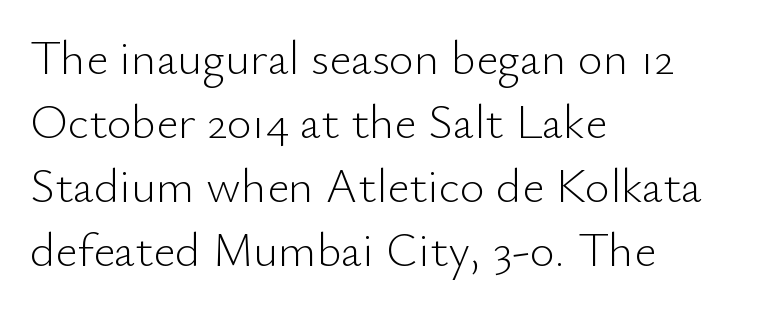
Q: Is the text bold? A: No.
Q: Is the text italic (slanted)? A: No, it is upright.
Q: Is the typeface a serif or a sans-serif typeface? A: Sans-serif.
Q: Is the text underlined? A: No.
Q: How is the paragraph aligned? A: Left-aligned.
Q: Is the spacing between letters normal or unusually wide? A: Normal.
Q: Is the spacing between lines tight, normal or loose? A: Normal.
Q: Width (condensed, normal, or wide)? A: Normal.
Q: Stroke contrast? A: Low.
Q: x-height? A: Small.
Q: Monospaced? A: No.
